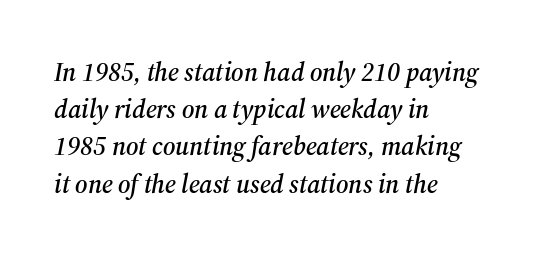
Q: Is the text italic (slanted)? A: Yes, it leans right by about 12 degrees.
Q: Is the text underlined? A: No.
Q: How is the paragraph aligned? A: Left-aligned.
Q: Is the spacing between letters normal or unusually wide? A: Normal.
Q: Is the spacing between lines tight, normal or loose? A: Normal.
